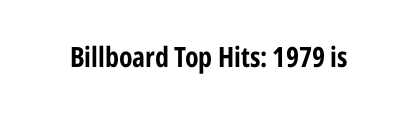
Type without underlining. Character widths vary here, with narrow letters taking less room than wide ones. Each word holds together tightly as a unit, with standard inter-letter gaps. You can tell from the bare stems that sans-serif type was used.
